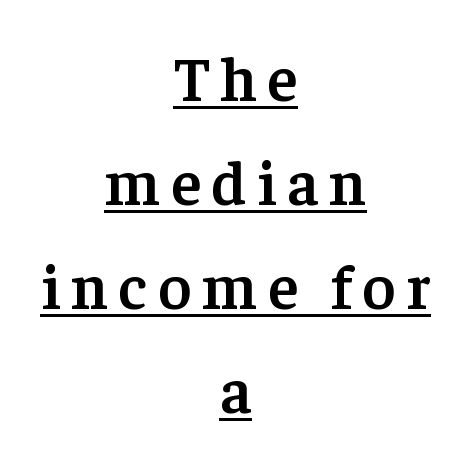
The image shows 63 px semibold serif type, upright; set centered, normal line spacing (1.65x), underlined; low stroke contrast and a medium x-height.
